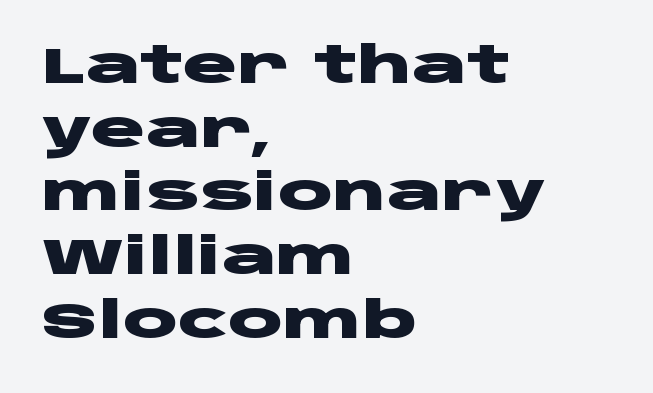
Q: Is the text bold? A: Yes.
Q: Is the text italic (slanted)? A: No, it is upright.
Q: Is the typeface a serif or a sans-serif typeface? A: Sans-serif.
Q: Is the text underlined? A: No.
Q: How is the paragraph aligned? A: Left-aligned.
Q: Is the spacing between letters normal or unusually wide? A: Normal.
Q: Is the spacing between lines tight, normal or loose? A: Normal.
Q: Width (condensed, normal, or wide)? A: Wide.
Q: Stroke contrast? A: Low.
Q: x-height? A: Large.
Q: Monospaced? A: No.
